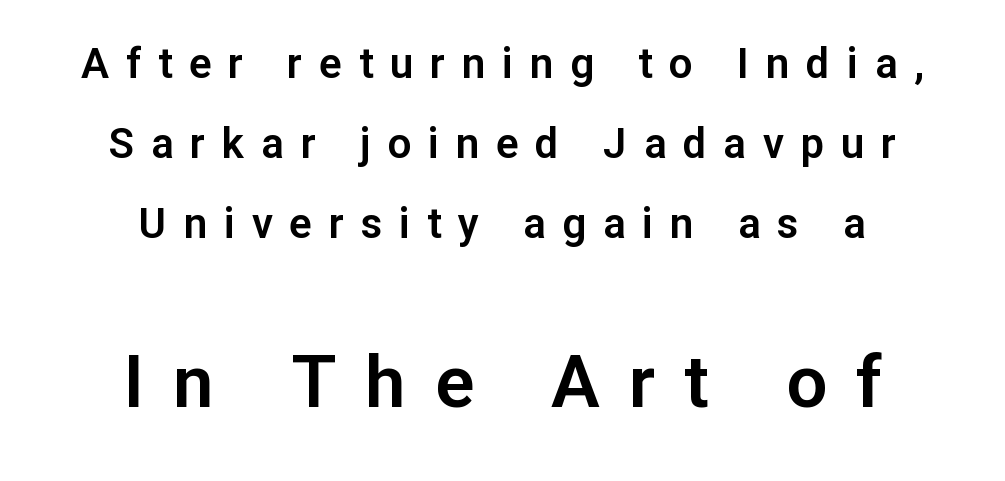
{"serif": "no", "italic": "no", "width": "normal", "stroke_contrast": "low", "x_height": "medium", "monospaced": "no", "underline": "no", "align": "center", "line_spacing": "loose", "line_spacing_ratio": 1.91, "letter_spacing": "wide", "letter_spacing_em": 0.4, "larger_block": "second", "size_ratio": 1.74, "glyph_px": 73}
